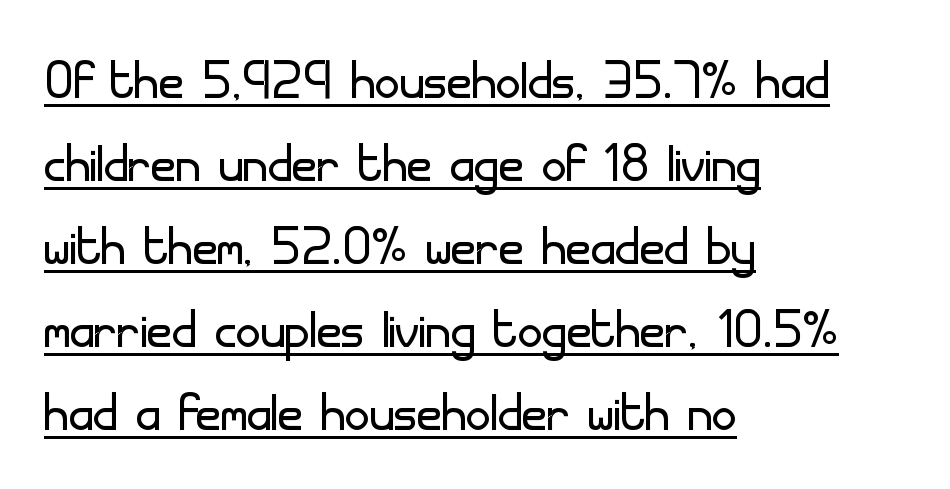
Caption: face not bold, strokes unweighted. Do the characters align in a grid? No, the font is proportional. These lines were composed using upright roman letters. Classification — sans serif.
